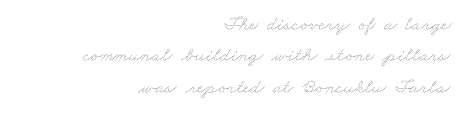
Q: Is the text bold? A: No.
Q: Is the text underlined? A: No.
Q: How is the paragraph aligned? A: Right-aligned.
Q: Is the spacing between letters normal or unusually wide? A: Normal.
Q: Is the spacing between lines tight, normal or loose? A: Normal.
